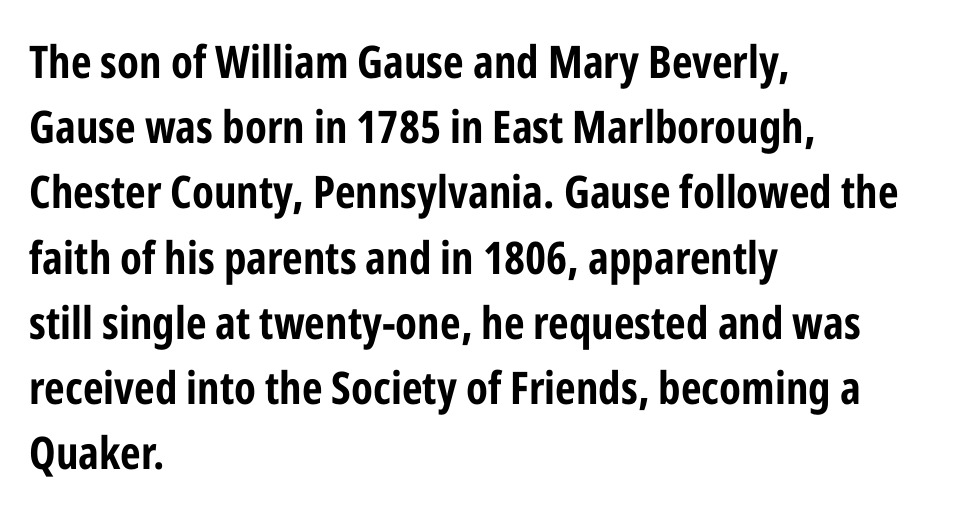
Posture: upright roman. Lines of text with bare space underneath. Students, this is bold: see how much ink each stroke carries. Looks like regular typesetting: each glyph gets only the width it needs. The text block is weighted toward the left margin, trailing off unevenly rightward.
